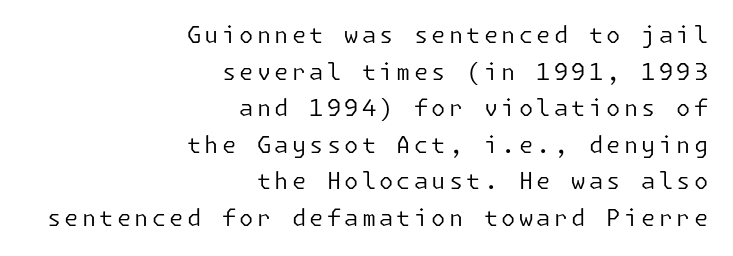
The rendering anchors every line to the right-hand side. The rendering uses a moderate line-height, typical for paragraphs. No extra ink here — the face is not bold. Is there any slant? The stems are plumb. Each row of text sits above clean, open space.
